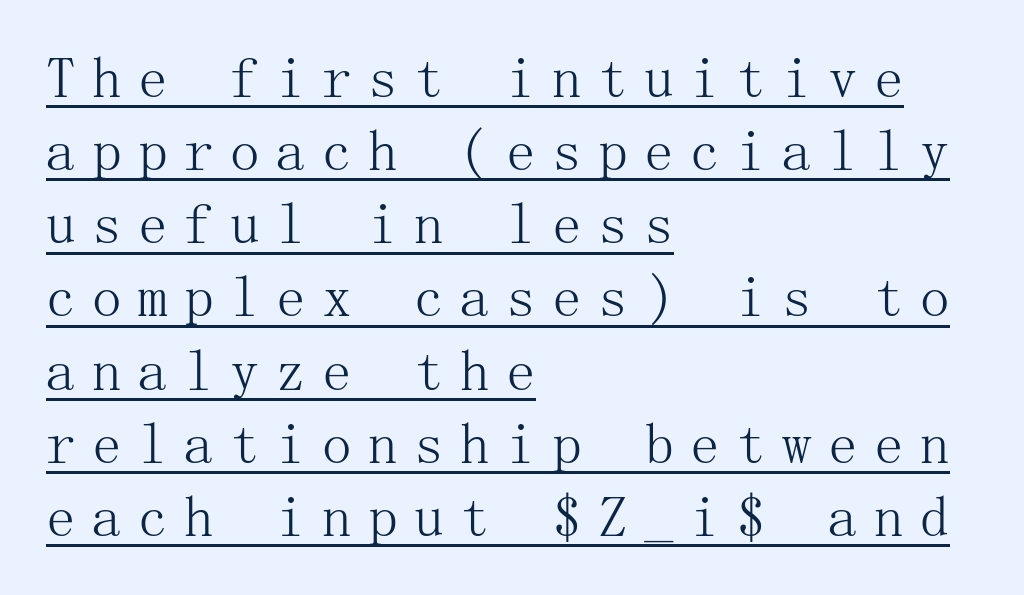
Q: Is the text bold? A: No.
Q: Is the text italic (slanted)? A: No, it is upright.
Q: Is the typeface a serif or a sans-serif typeface? A: Serif.
Q: Is the text underlined? A: Yes.
Q: How is the paragraph aligned? A: Left-aligned.
Q: Is the spacing between letters normal or unusually wide? A: Unusually wide.
Q: Width (condensed, normal, or wide)? A: Normal.
Q: Stroke contrast? A: Medium.
Q: x-height? A: Medium.
